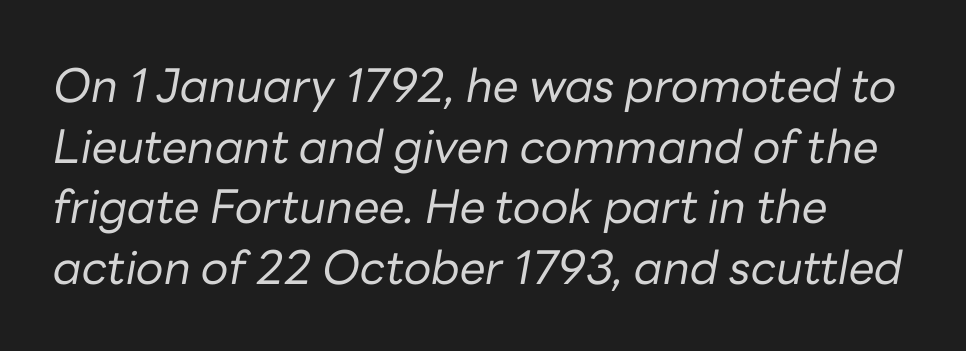
The image shows 46 px regular-weight type, italic (leaning right); set normal line spacing (1.32x), normal letter spacing, not underlined; low stroke contrast and a medium x-height.
